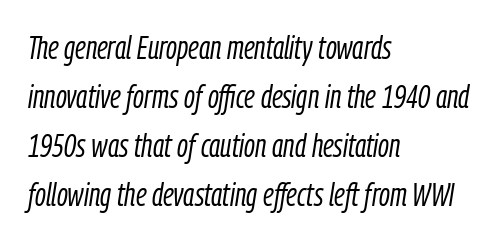
The image shows 32 px light, condensed type, italic (leaning right); set left-aligned, normal line spacing (1.53x), normal letter spacing, not underlined; low stroke contrast and a medium x-height.
